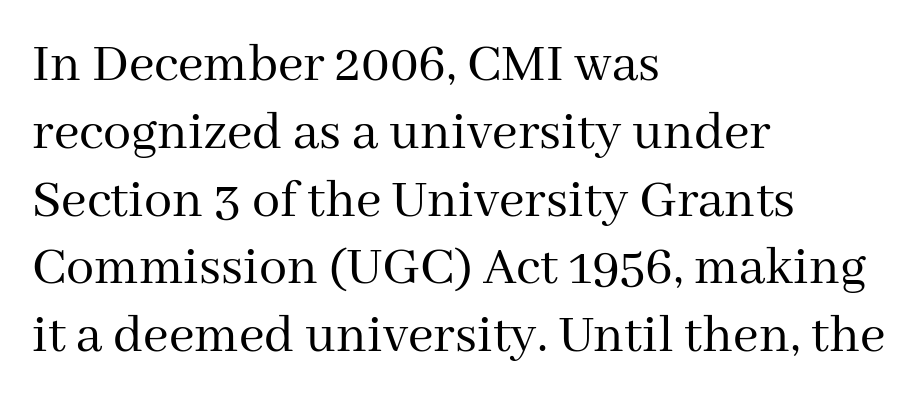
{"serif": "yes", "italic": "no", "bold": "no", "weight": "regular", "width": "normal", "stroke_contrast": "medium", "x_height": "medium", "monospaced": "no", "underline": "no", "align": "left", "line_spacing_ratio": 1.21, "letter_spacing": "normal", "letter_spacing_em": 0.0, "glyph_px": 56}
